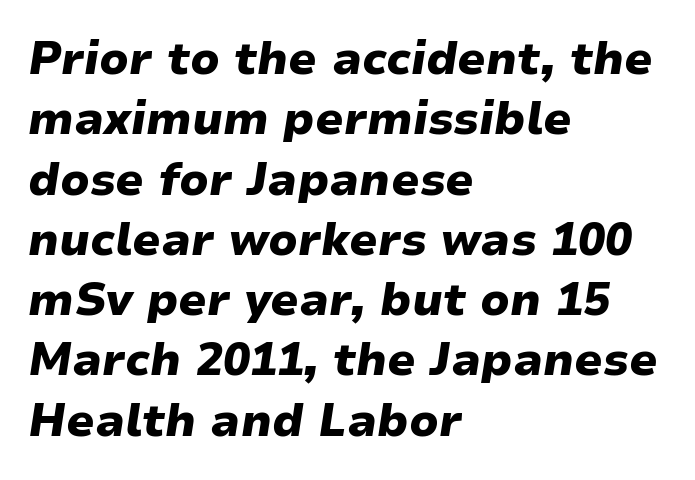
The image shows 45 px heavy, wide type, italic (leaning right); set left-aligned, normal line spacing (1.34x), normal letter spacing, not underlined; low stroke contrast and a medium x-height.
